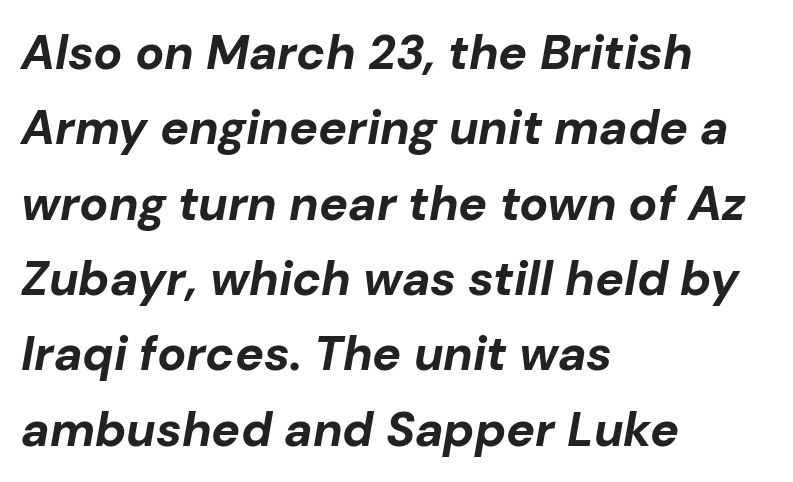
Q: Is the text bold? A: Yes.
Q: Is the text italic (slanted)? A: Yes, it leans right by about 10 degrees.
Q: Is the text underlined? A: No.
Q: How is the paragraph aligned? A: Left-aligned.
Q: Is the spacing between letters normal or unusually wide? A: Normal.
Q: Is the spacing between lines tight, normal or loose? A: Normal.
Q: Width (condensed, normal, or wide)? A: Normal.
Q: Stroke contrast? A: Low.
Q: x-height? A: Medium.
Q: Monospaced? A: No.
